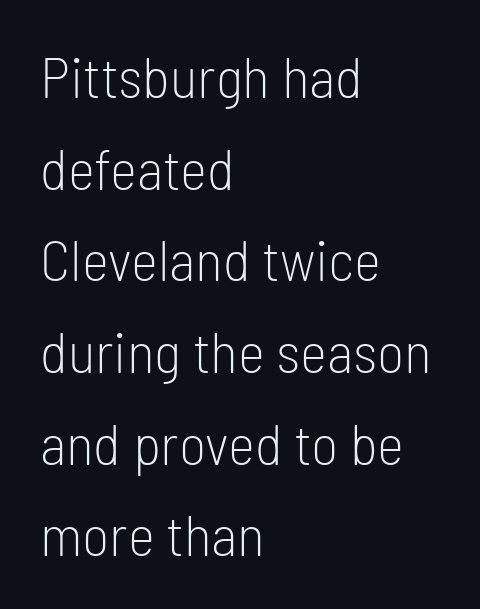
Q: Is the text bold? A: No.
Q: Is the text italic (slanted)? A: No, it is upright.
Q: Is the typeface a serif or a sans-serif typeface? A: Sans-serif.
Q: Is the text underlined? A: No.
Q: How is the paragraph aligned? A: Left-aligned.
Q: Is the spacing between letters normal or unusually wide? A: Normal.
Q: Is the spacing between lines tight, normal or loose? A: Normal.
Q: Width (condensed, normal, or wide)? A: Condensed.
Q: Stroke contrast? A: Low.
Q: x-height? A: Medium.
Q: Monospaced? A: No.
